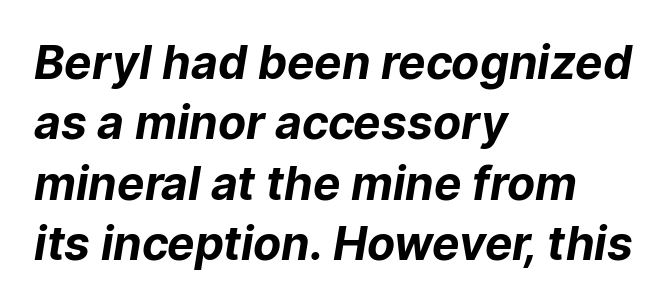
{"serif": "no", "bold": "yes", "weight": "bold", "width": "normal", "stroke_contrast": "low", "x_height": "medium", "monospaced": "no", "underline": "no", "align": "left", "line_spacing": "normal", "line_spacing_ratio": 1.31, "letter_spacing": "normal", "letter_spacing_em": 0.0, "glyph_px": 46}
